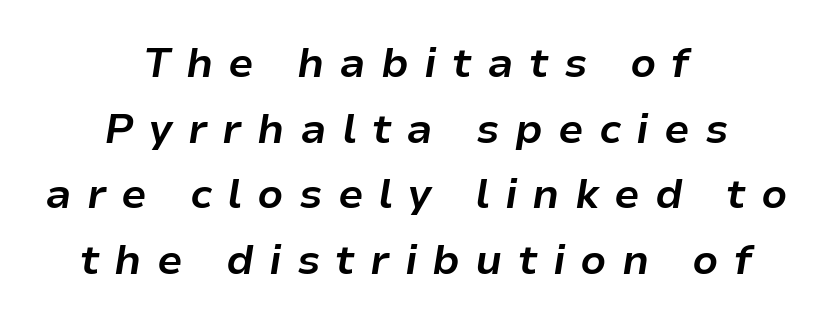
{"italic": "yes", "lean": "right", "slant_degrees": 9, "bold": "yes", "weight": "bold", "width": "normal", "stroke_contrast": "low", "x_height": "medium", "monospaced": "no", "underline": "no", "align": "center", "line_spacing": "normal", "line_spacing_ratio": 1.6, "letter_spacing": "wide", "letter_spacing_em": 0.37, "glyph_px": 41}
